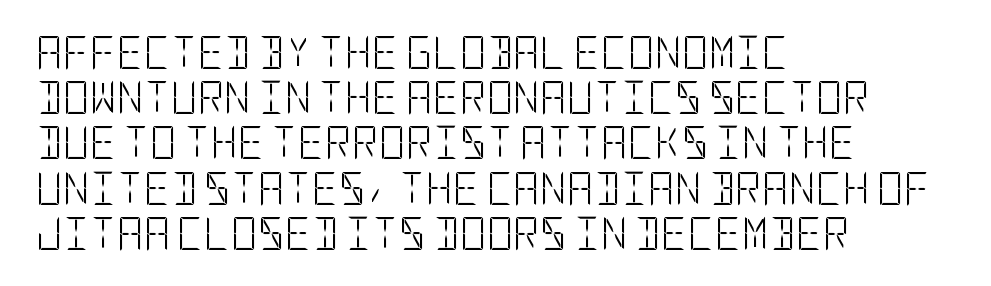
The image shows 33 px light, condensed sans-serif type, upright; set left-aligned, normal line spacing (1.37x), normal letter spacing, not underlined; low stroke contrast and a large x-height.
